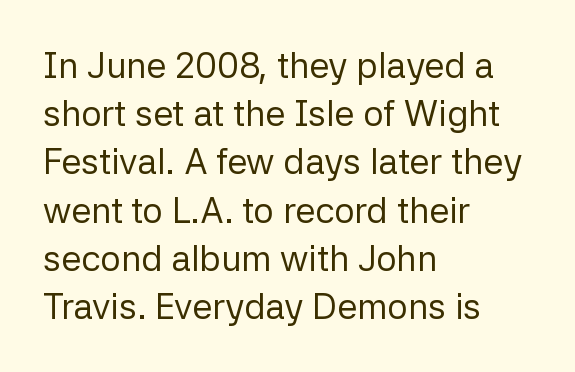
The image shows 36 px regular-weight sans-serif type, upright; set left-aligned, normal line spacing (1.34x), normal letter spacing, not underlined; low stroke contrast and a medium x-height.
